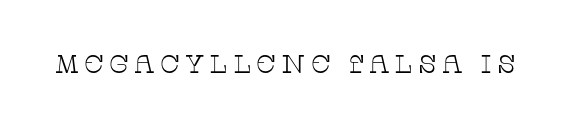
The image shows 26 px text type, upright; set not underlined.
